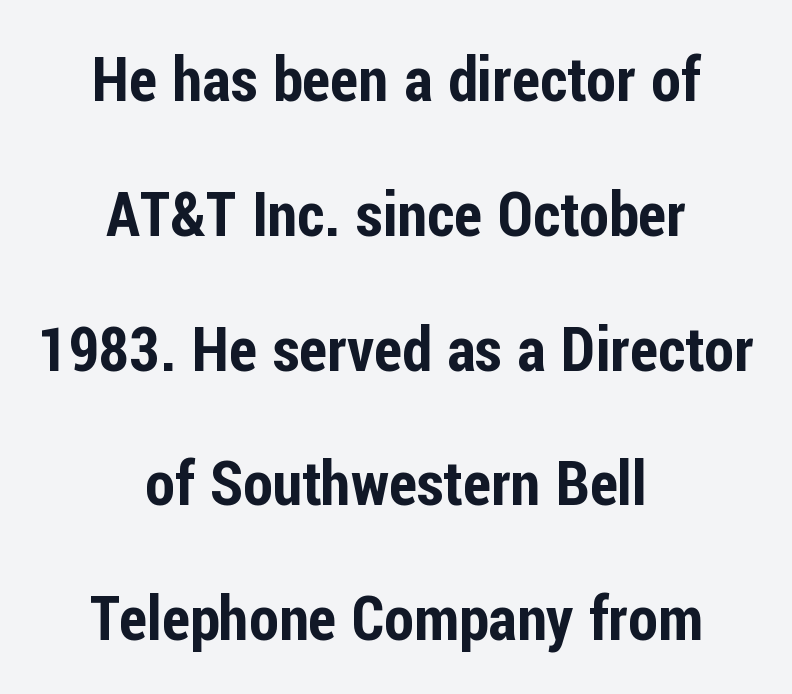
The image shows 61 px condensed sans-serif type, upright; set centered, loose line spacing (2.21x), normal letter spacing, not underlined; low stroke contrast and a medium x-height.
